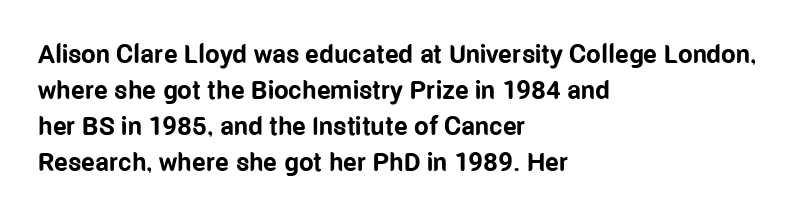
The image shows 26 px bold type, upright; set left-aligned, normal line spacing (1.39x), normal letter spacing, not underlined.
